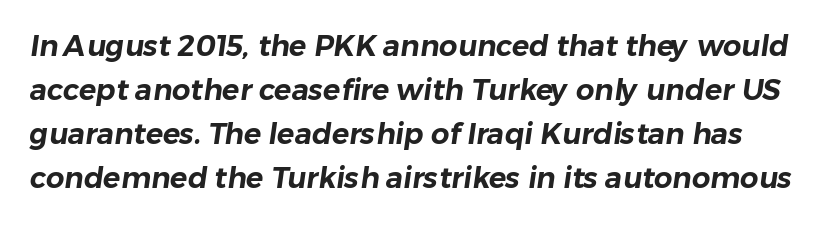
The image shows 29 px sans-serif type; set normal line spacing (1.52x), normal letter spacing, not underlined; low stroke contrast and a medium x-height.
